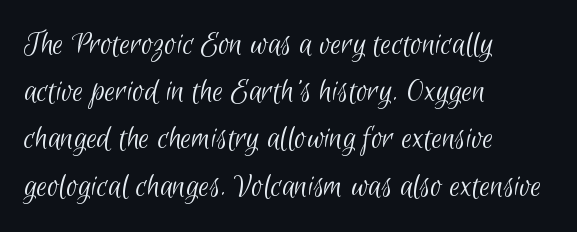
Q: Is the text bold? A: No.
Q: Is the typeface a serif or a sans-serif typeface? A: Sans-serif.
Q: Is the text underlined? A: No.
Q: How is the paragraph aligned? A: Left-aligned.
Q: Is the spacing between letters normal or unusually wide? A: Normal.
Q: Is the spacing between lines tight, normal or loose? A: Normal.
Q: Width (condensed, normal, or wide)? A: Condensed.
Q: Stroke contrast? A: Low.
Q: x-height? A: Small.
Q: Monospaced? A: No.
